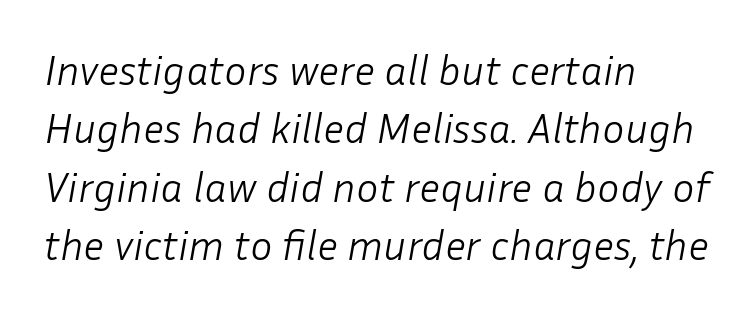
{"italic": "yes", "lean": "right", "slant_degrees": 10, "bold": "no", "weight": "light", "width": "normal", "stroke_contrast": "low", "x_height": "medium", "monospaced": "no", "underline": "no", "align": "left", "line_spacing": "normal", "line_spacing_ratio": 1.39, "letter_spacing": "normal", "letter_spacing_em": 0.0, "glyph_px": 42}
